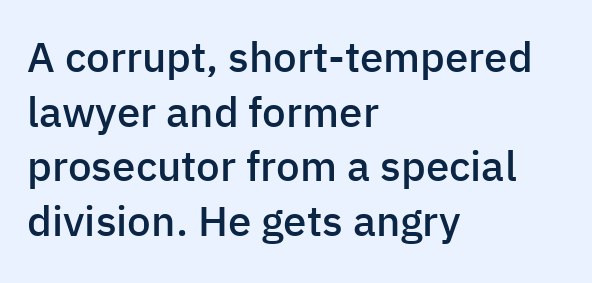
{"serif": "no", "italic": "no", "bold": "semi", "weight": "semibold", "width": "normal", "stroke_contrast": "low", "x_height": "medium", "monospaced": "no", "underline": "no", "align": "left", "line_spacing": "normal", "line_spacing_ratio": 1.3, "letter_spacing": "normal", "letter_spacing_em": 0.0, "glyph_px": 42}
